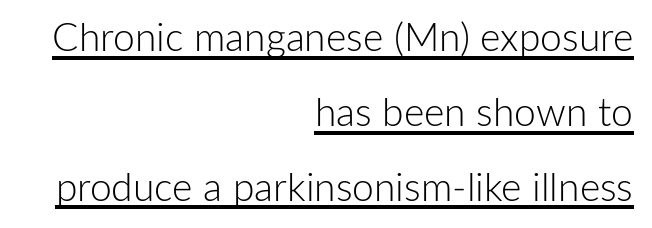
The image shows 39 px light sans-serif type, upright; set right-aligned, loose line spacing (1.92x), normal letter spacing, underlined; low stroke contrast and a medium x-height.
